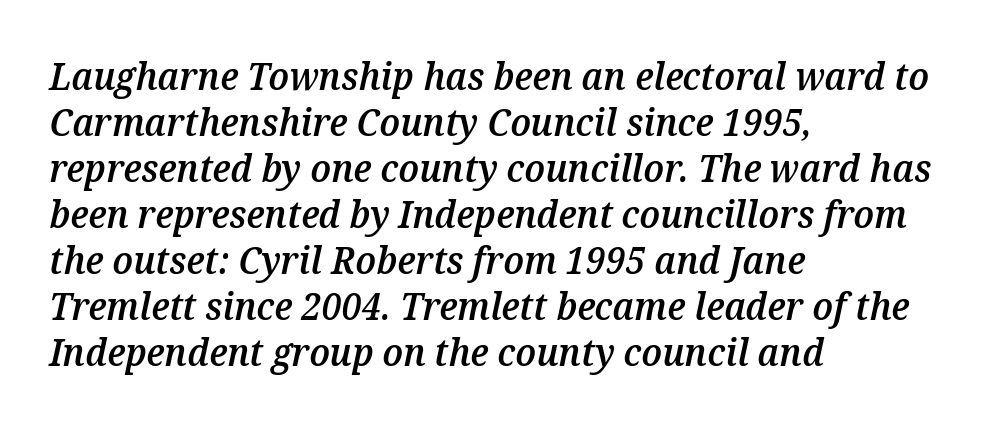
Q: Is the text bold? A: Semi-bold.
Q: Is the text italic (slanted)? A: Yes, it leans right by about 12 degrees.
Q: Is the text underlined? A: No.
Q: How is the paragraph aligned? A: Left-aligned.
Q: Is the spacing between letters normal or unusually wide? A: Normal.
Q: Width (condensed, normal, or wide)? A: Normal.
Q: Stroke contrast? A: Medium.
Q: x-height? A: Medium.
Q: Monospaced? A: No.
